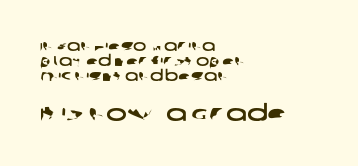
{"underline": "no", "align": "left", "line_spacing": "tight", "line_spacing_ratio": 1.08, "letter_spacing": "normal", "letter_spacing_em": 0.0, "larger_block": "second", "size_ratio": 1.57, "glyph_px": 22}
